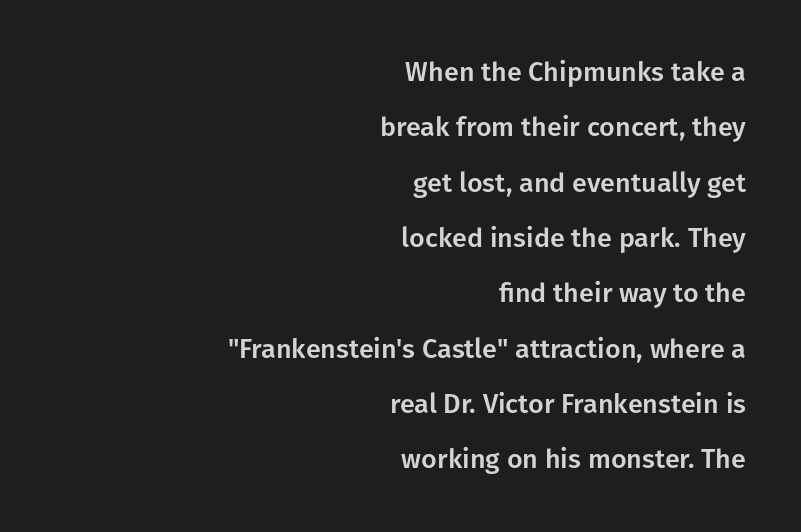
{"italic": "no", "underline": "no", "align": "right", "line_spacing": "loose", "line_spacing_ratio": 2.05, "letter_spacing": "normal", "letter_spacing_em": 0.0, "glyph_px": 27}
